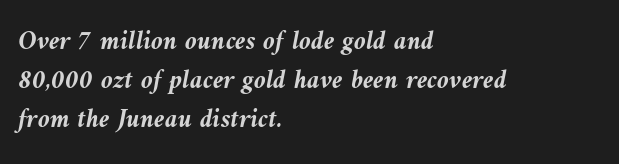
{"italic": "yes", "lean": "left", "slant_degrees": 10, "bold": "yes", "underline": "no", "align": "left", "line_spacing": "normal", "line_spacing_ratio": 1.45, "letter_spacing": "normal", "letter_spacing_em": 0.0, "glyph_px": 27}
